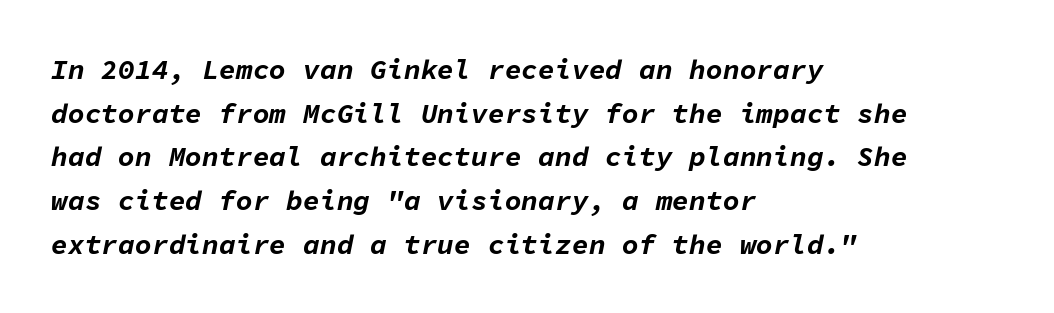
{"italic": "yes", "lean": "right", "slant_degrees": 11, "bold": "yes", "weight": "bold", "width": "normal", "stroke_contrast": "low", "x_height": "medium", "monospaced": "yes", "underline": "no", "align": "left", "line_spacing": "normal", "line_spacing_ratio": 1.56, "letter_spacing": "normal", "letter_spacing_em": 0.0, "glyph_px": 28}
